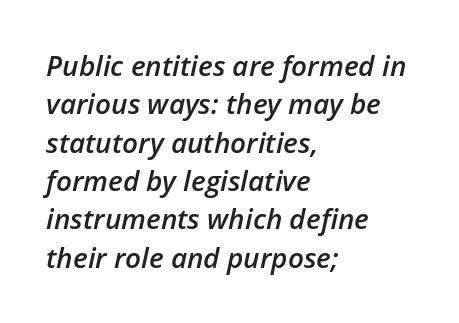
The lines are quadded left. Leading matches the norm, producing a regular column. Think of a printed novel: that variable character pitch is what you see here. You can tell it's italic because the verticals aren't actually vertical.
